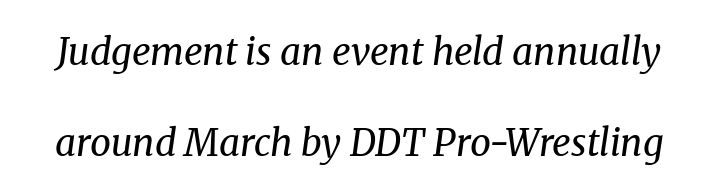
{"serif": "yes", "italic": "yes", "lean": "right", "slant_degrees": 8, "bold": "no", "weight": "regular", "width": "normal", "stroke_contrast": "medium", "x_height": "medium", "monospaced": "no", "underline": "no", "line_spacing": "loose", "line_spacing_ratio": 2.47, "letter_spacing": "normal", "letter_spacing_em": 0.0, "glyph_px": 37}
